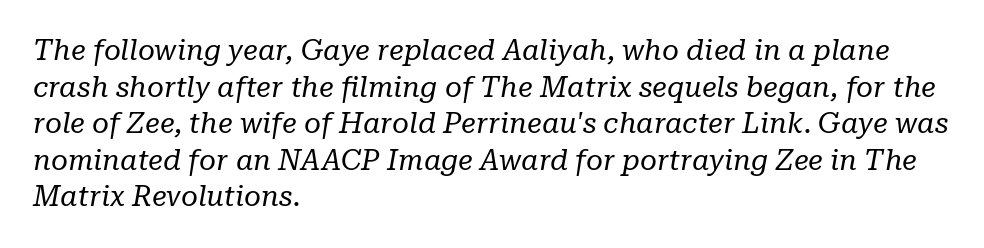
The image shows 29 px regular-weight serif type, italic (leaning right); set left-aligned, normal line spacing (1.26x), normal letter spacing, not underlined; low stroke contrast and a medium x-height.
